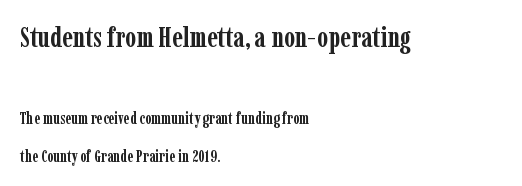
Is there any slant? The stems are plumb. Every row of glyphs begins at an identical x-position on the left. The gap between lines stays unmarked. Observe the ordinary spacing: letters are neighbours, not strangers. Note: larger setting up top, smaller setting below. Horizontal bands of white between lines are thick stripes.
